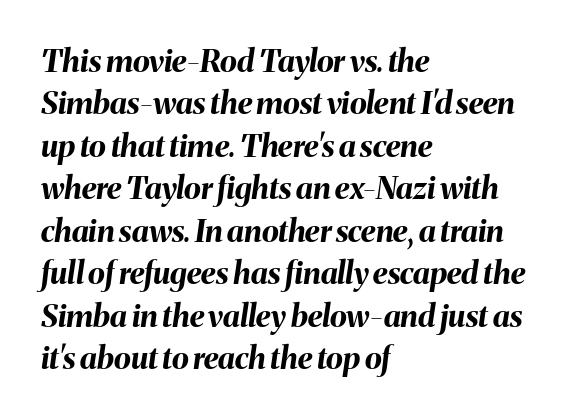
{"italic": "yes", "lean": "right", "slant_degrees": 8, "bold": "yes", "weight": "bold", "width": "normal", "stroke_contrast": "medium", "x_height": "medium", "monospaced": "no", "underline": "no", "align": "left", "line_spacing": "normal", "line_spacing_ratio": 1.37, "letter_spacing": "normal", "letter_spacing_em": 0.0, "glyph_px": 31}
